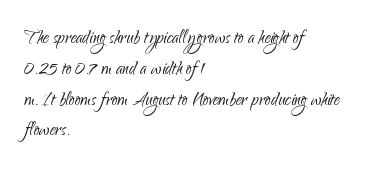
{"bold": "no", "underline": "no", "align": "left", "line_spacing": "normal", "line_spacing_ratio": 1.34, "letter_spacing": "normal", "letter_spacing_em": 0.0, "glyph_px": 23}
